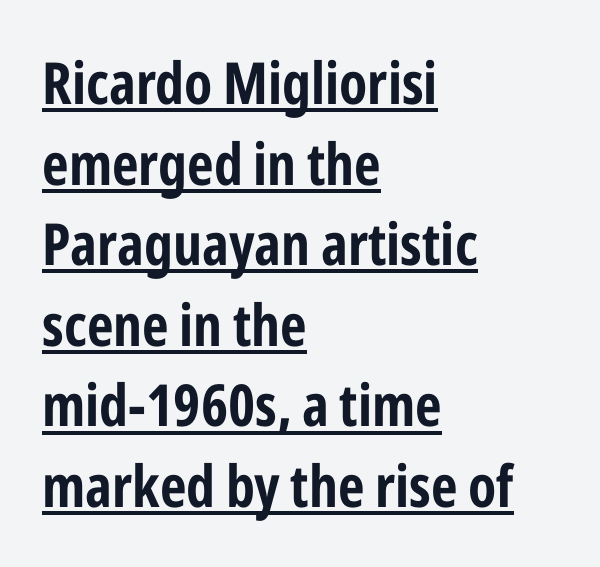
Q: Is the text bold? A: Yes.
Q: Is the text italic (slanted)? A: No, it is upright.
Q: Is the typeface a serif or a sans-serif typeface? A: Sans-serif.
Q: Is the text underlined? A: Yes.
Q: How is the paragraph aligned? A: Left-aligned.
Q: Is the spacing between letters normal or unusually wide? A: Normal.
Q: Is the spacing between lines tight, normal or loose? A: Normal.
Q: Width (condensed, normal, or wide)? A: Condensed.
Q: Stroke contrast? A: Low.
Q: x-height? A: Medium.
Q: Monospaced? A: No.
